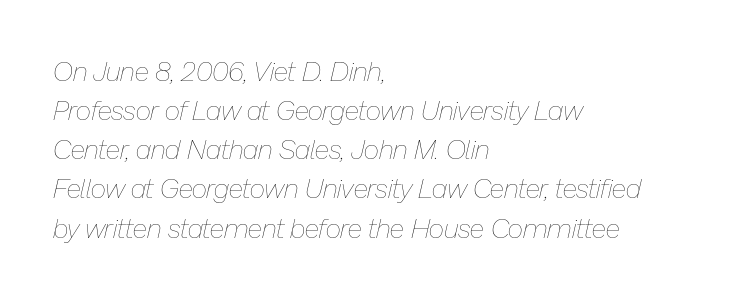
One-word summary of the alignment: left. The zone under the glyphs is completely vacant. Rendered with sloped, italic letterforms. Vertical stems look standard width or narrower in stroke. A typesetter would call this leading conventional body-copy spacing. How are the letters spaced? Ordinarily, with no added tracking.
